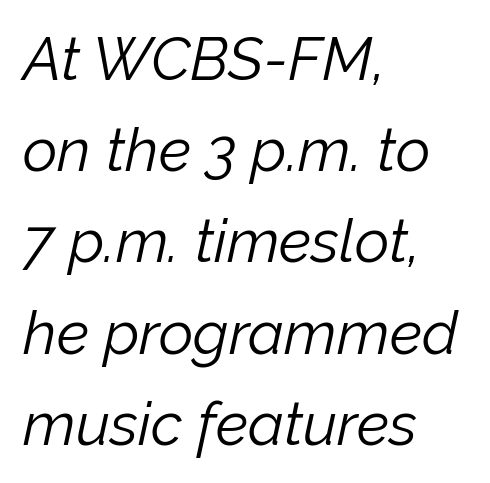
One-word summary of the alignment: left. Glance below the letters and you will spot only blank space. This sample uses plain, unmodified letter spacing. There's an unmistakable incline to the writing here.
